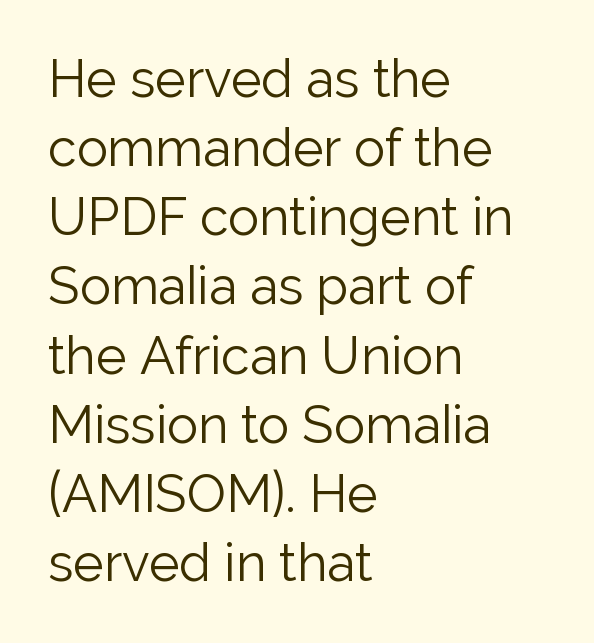
The rag falls on the right side of this text block. Short note: letters normally spaced. The rows are spaced the way most documents space them. Counters stay open thanks to moderate or lighter strokes.
